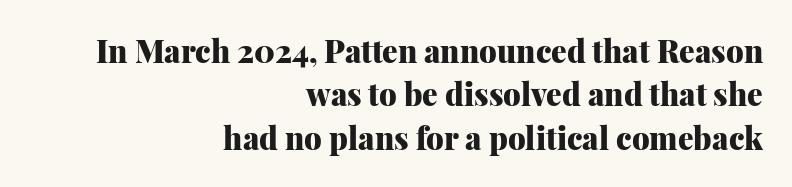
Q: Is the text bold? A: Yes.
Q: Is the text italic (slanted)? A: No, it is upright.
Q: Is the typeface a serif or a sans-serif typeface? A: Serif.
Q: Is the text underlined? A: No.
Q: How is the paragraph aligned? A: Right-aligned.
Q: Is the spacing between letters normal or unusually wide? A: Normal.
Q: Is the spacing between lines tight, normal or loose? A: Normal.
Q: Width (condensed, normal, or wide)? A: Normal.
Q: Stroke contrast? A: Medium.
Q: x-height? A: Medium.
Q: Monospaced? A: No.
